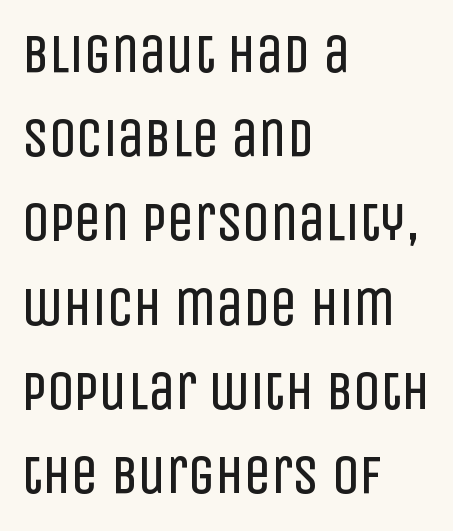
The typesetting does not lean heavy: it is not bold. In terms of letterform style, serifs are entirely absent. Just letters on the line, the space beneath them empty. Nobody touched the tracking dial on this one. The letters advance in unequal steps, a hallmark of proportional type. In terms of leading, this rendering sits right in the middle.
